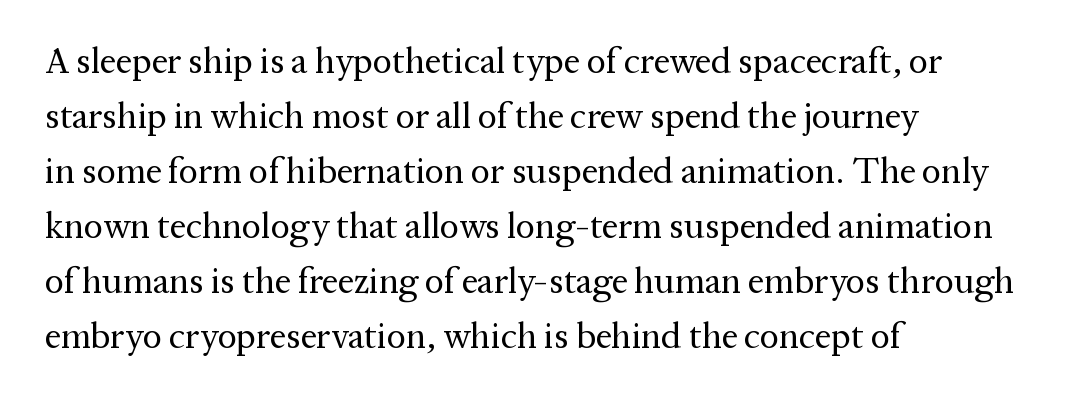
{"serif": "yes", "italic": "no", "bold": "no", "weight": "regular", "width": "normal", "stroke_contrast": "medium", "x_height": "medium", "monospaced": "no", "underline": "no", "align": "left", "line_spacing": "normal", "line_spacing_ratio": 1.53, "letter_spacing": "normal", "letter_spacing_em": 0.0, "glyph_px": 36}
